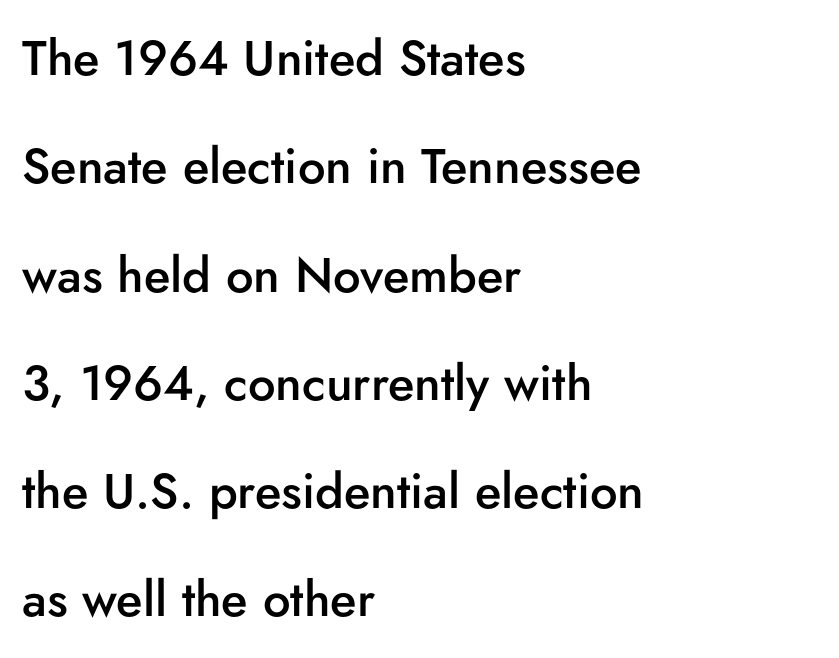
Q: Is the text bold? A: Semi-bold.
Q: Is the text italic (slanted)? A: No, it is upright.
Q: Is the typeface a serif or a sans-serif typeface? A: Sans-serif.
Q: Is the text underlined? A: No.
Q: How is the paragraph aligned? A: Left-aligned.
Q: Is the spacing between letters normal or unusually wide? A: Normal.
Q: Is the spacing between lines tight, normal or loose? A: Loose.
Q: Width (condensed, normal, or wide)? A: Normal.
Q: Stroke contrast? A: Low.
Q: x-height? A: Small.
Q: Monospaced? A: No.
